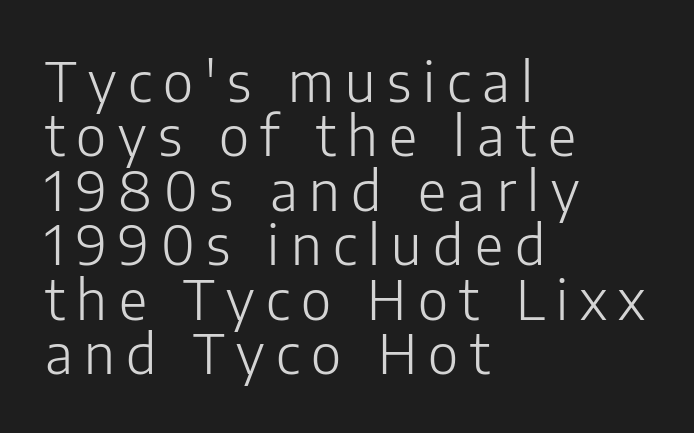
Summary of weight: not heavy and not bold. Characters follow at a spacing far wider than the type designer built in. This sample is left-justified, so line endings fall wherever the words run out. Observe the absence of serifs on each vertical stroke in this sample.
